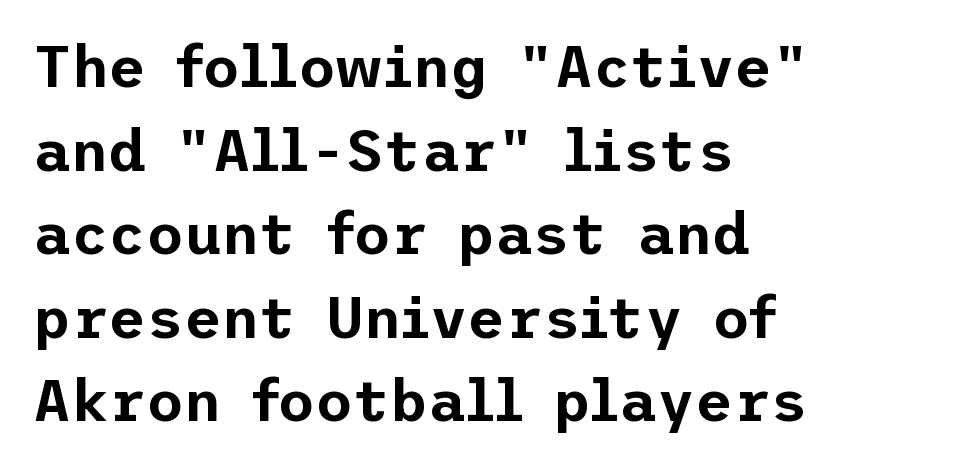
The image shows 58 px sans-serif type, upright; set left-aligned, normal line spacing (1.44x), normal letter spacing, not underlined; low stroke contrast and a medium x-height.
